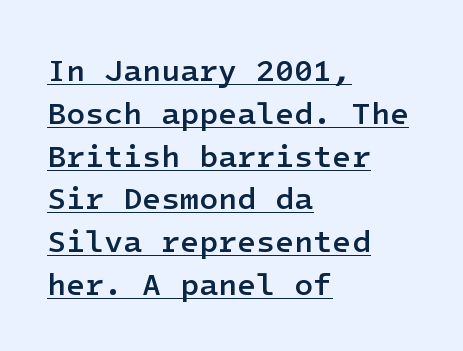
Q: Is the text bold? A: Semi-bold.
Q: Is the text italic (slanted)? A: No, it is upright.
Q: Is the typeface a serif or a sans-serif typeface? A: Sans-serif.
Q: Is the text underlined? A: Yes.
Q: How is the paragraph aligned? A: Left-aligned.
Q: Is the spacing between letters normal or unusually wide? A: Normal.
Q: Is the spacing between lines tight, normal or loose? A: Normal.
Q: Width (condensed, normal, or wide)? A: Normal.
Q: Stroke contrast? A: Low.
Q: x-height? A: Medium.
